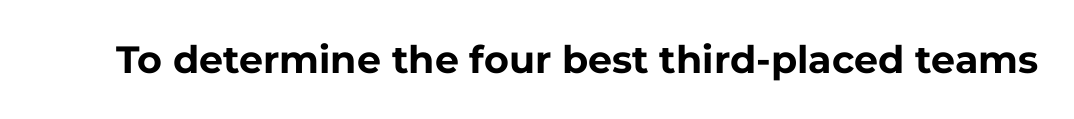
The image shows 38 px bold sans-serif type, upright; set normal letter spacing, not underlined; low stroke contrast and a medium x-height.
